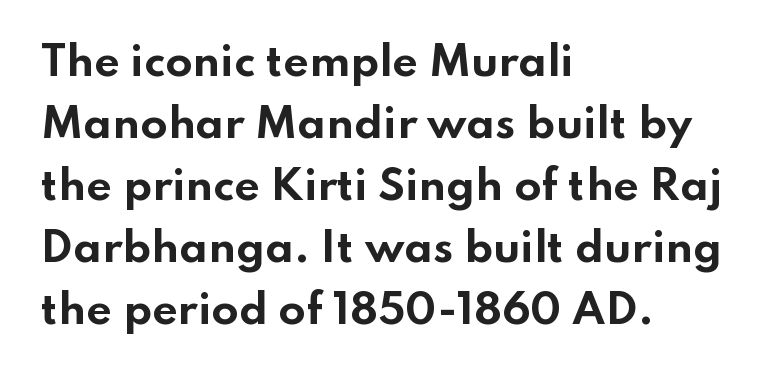
Q: Is the text bold? A: Yes.
Q: Is the text italic (slanted)? A: No, it is upright.
Q: Is the typeface a serif or a sans-serif typeface? A: Sans-serif.
Q: Is the text underlined? A: No.
Q: How is the paragraph aligned? A: Left-aligned.
Q: Is the spacing between letters normal or unusually wide? A: Normal.
Q: Is the spacing between lines tight, normal or loose? A: Normal.
Q: Width (condensed, normal, or wide)? A: Wide.
Q: Stroke contrast? A: Low.
Q: x-height? A: Small.
Q: Monospaced? A: No.
